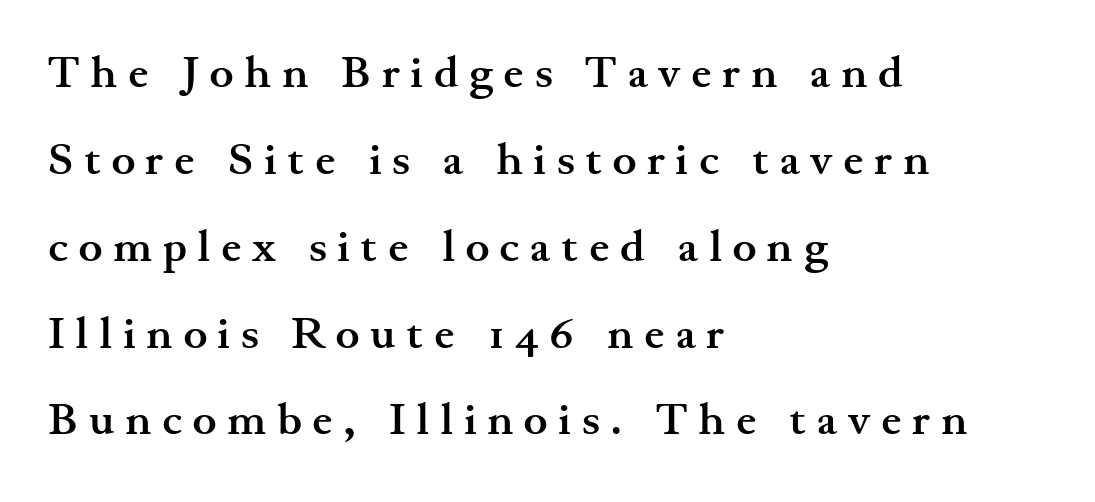
Q: Is the text bold? A: Yes.
Q: Is the text italic (slanted)? A: No, it is upright.
Q: Is the typeface a serif or a sans-serif typeface? A: Serif.
Q: Is the text underlined? A: No.
Q: How is the paragraph aligned? A: Left-aligned.
Q: Is the spacing between letters normal or unusually wide? A: Unusually wide.
Q: Is the spacing between lines tight, normal or loose? A: Loose.
Q: Width (condensed, normal, or wide)? A: Wide.
Q: Stroke contrast? A: Medium.
Q: x-height? A: Small.
Q: Monospaced? A: No.
